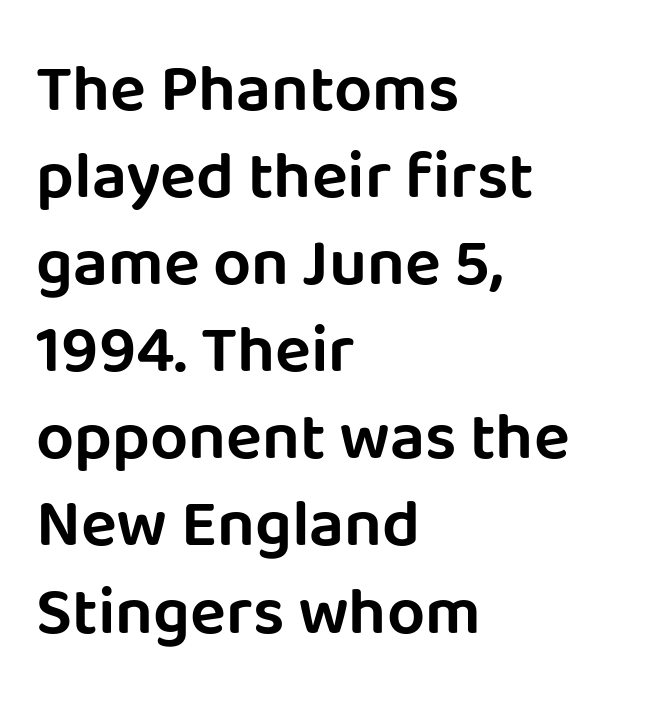
Q: Is the text italic (slanted)? A: No, it is upright.
Q: Is the typeface a serif or a sans-serif typeface? A: Sans-serif.
Q: Is the text underlined? A: No.
Q: How is the paragraph aligned? A: Left-aligned.
Q: Is the spacing between letters normal or unusually wide? A: Normal.
Q: Is the spacing between lines tight, normal or loose? A: Normal.
Q: Width (condensed, normal, or wide)? A: Normal.
Q: Stroke contrast? A: Low.
Q: x-height? A: Large.
Q: Monospaced? A: No.
